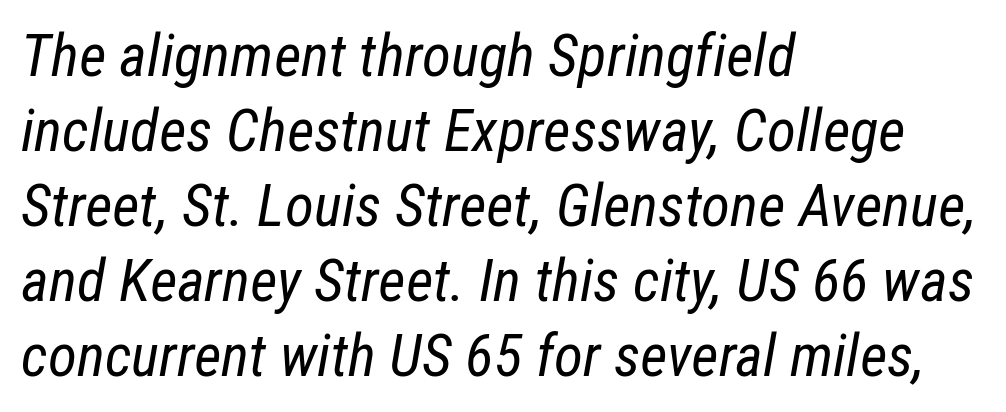
The image shows 59 px regular-weight, condensed type, italic (leaning right); set left-aligned, normal line spacing (1.27x), normal letter spacing, not underlined; low stroke contrast and a medium x-height.
